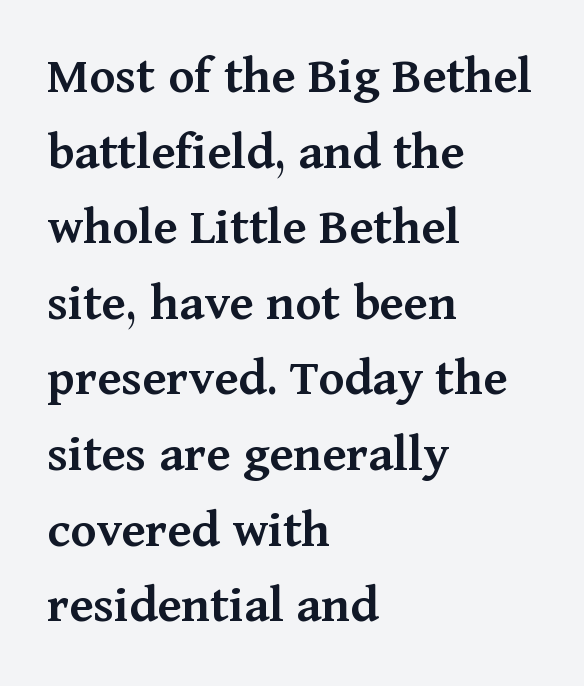
The image shows 54 px semibold serif type, upright; set left-aligned, normal line spacing (1.4x), normal letter spacing, not underlined; medium stroke contrast and a medium x-height.
